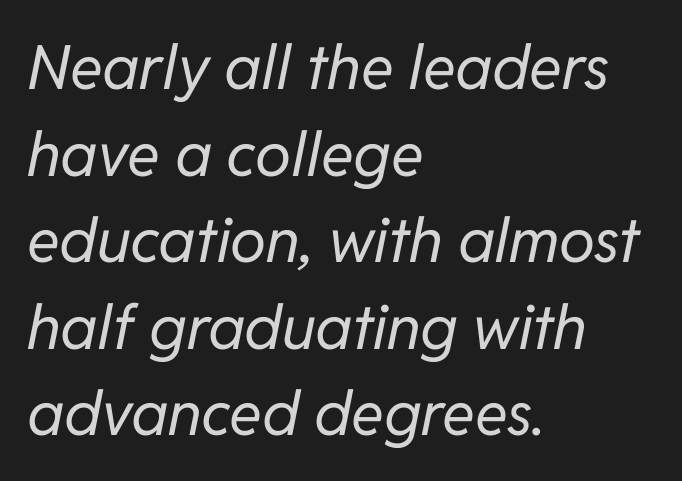
Q: Is the text bold? A: No.
Q: Is the text italic (slanted)? A: Yes, it leans right by about 11 degrees.
Q: Is the text underlined? A: No.
Q: How is the paragraph aligned? A: Left-aligned.
Q: Is the spacing between letters normal or unusually wide? A: Normal.
Q: Is the spacing between lines tight, normal or loose? A: Normal.
Q: Width (condensed, normal, or wide)? A: Normal.
Q: Stroke contrast? A: Low.
Q: x-height? A: Medium.
Q: Monospaced? A: No.
